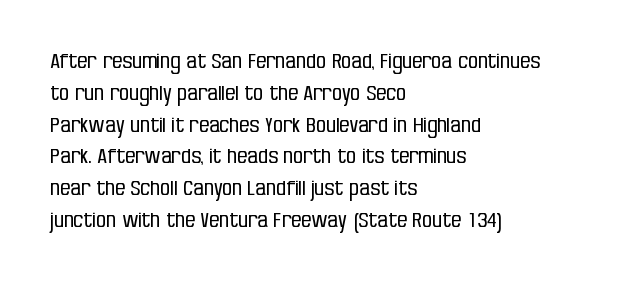
Q: Is the text bold? A: No.
Q: Is the text italic (slanted)? A: No, it is upright.
Q: Is the text underlined? A: No.
Q: How is the paragraph aligned? A: Left-aligned.
Q: Is the spacing between letters normal or unusually wide? A: Normal.
Q: Is the spacing between lines tight, normal or loose? A: Normal.
